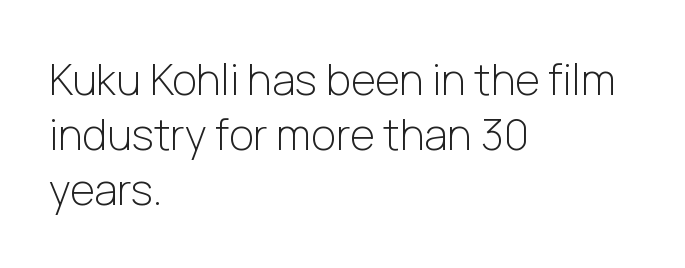
Q: Is the text bold? A: No.
Q: Is the text italic (slanted)? A: No, it is upright.
Q: Is the typeface a serif or a sans-serif typeface? A: Sans-serif.
Q: Is the text underlined? A: No.
Q: How is the paragraph aligned? A: Left-aligned.
Q: Is the spacing between letters normal or unusually wide? A: Normal.
Q: Is the spacing between lines tight, normal or loose? A: Normal.
Q: Width (condensed, normal, or wide)? A: Normal.
Q: Stroke contrast? A: Low.
Q: x-height? A: Medium.
Q: Monospaced? A: No.
